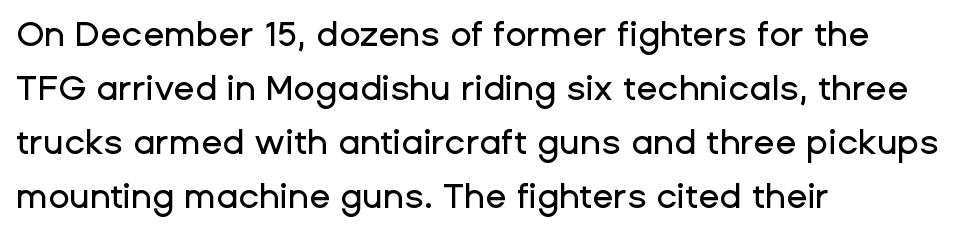
Q: Is the text italic (slanted)? A: No, it is upright.
Q: Is the typeface a serif or a sans-serif typeface? A: Sans-serif.
Q: Is the text underlined? A: No.
Q: How is the paragraph aligned? A: Left-aligned.
Q: Is the spacing between letters normal or unusually wide? A: Normal.
Q: Is the spacing between lines tight, normal or loose? A: Normal.
Q: Width (condensed, normal, or wide)? A: Normal.
Q: Stroke contrast? A: Low.
Q: x-height? A: Medium.
Q: Monospaced? A: No.
